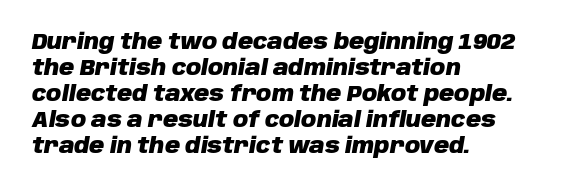
{"italic": "yes", "lean": "right", "slant_degrees": 10, "bold": "yes", "underline": "no", "align": "left", "line_spacing_ratio": 1.24, "letter_spacing": "normal", "letter_spacing_em": 0.0, "glyph_px": 21}
